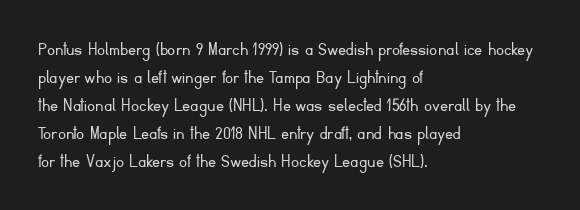
Q: Is the text bold? A: No.
Q: Is the text italic (slanted)? A: No, it is upright.
Q: Is the text underlined? A: No.
Q: How is the paragraph aligned? A: Left-aligned.
Q: Is the spacing between letters normal or unusually wide? A: Normal.
Q: Is the spacing between lines tight, normal or loose? A: Normal.
